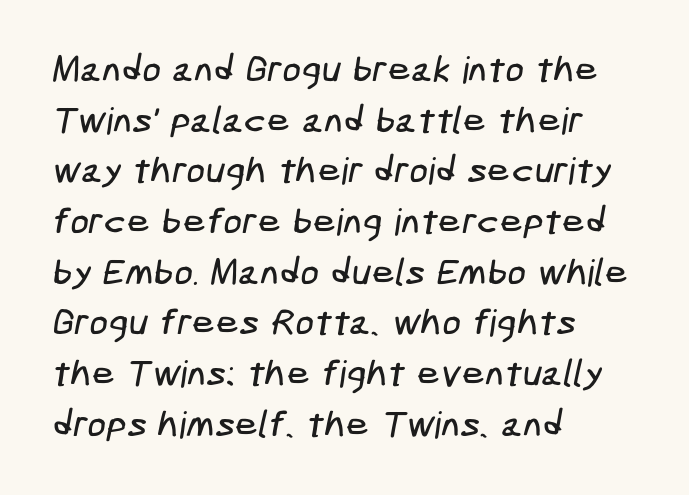
The image shows 37 px condensed sans-serif type; set left-aligned, normal line spacing (1.37x), normal letter spacing, not underlined; low stroke contrast and a medium x-height.
